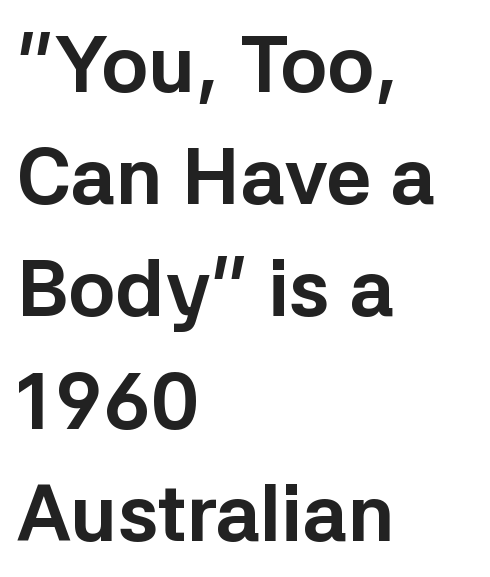
Q: Is the text bold? A: Yes.
Q: Is the text italic (slanted)? A: No, it is upright.
Q: Is the typeface a serif or a sans-serif typeface? A: Sans-serif.
Q: Is the text underlined? A: No.
Q: How is the paragraph aligned? A: Left-aligned.
Q: Is the spacing between letters normal or unusually wide? A: Normal.
Q: Is the spacing between lines tight, normal or loose? A: Normal.
Q: Width (condensed, normal, or wide)? A: Normal.
Q: Stroke contrast? A: Low.
Q: x-height? A: Medium.
Q: Monospaced? A: No.
